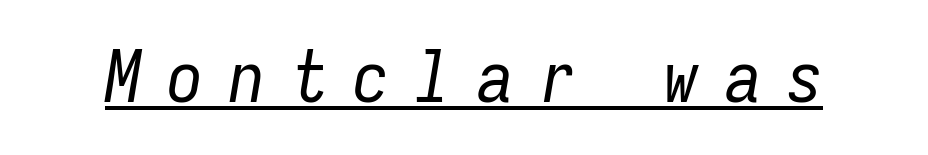
The image shows 72 px regular-weight, condensed type, italic (leaning right), monospaced; set unusually wide letter spacing (+0.36 em), underlined; low stroke contrast and a medium x-height.
